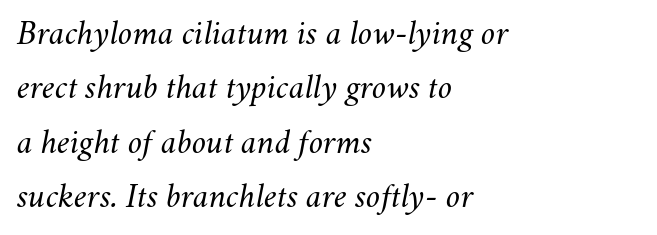
{"italic": "yes", "lean": "right", "slant_degrees": 11, "bold": "no", "weight": "light", "width": "normal", "stroke_contrast": "medium", "x_height": "small", "monospaced": "no", "underline": "no", "align": "left", "line_spacing": "normal", "line_spacing_ratio": 1.51, "letter_spacing": "normal", "letter_spacing_em": 0.0, "glyph_px": 36}
